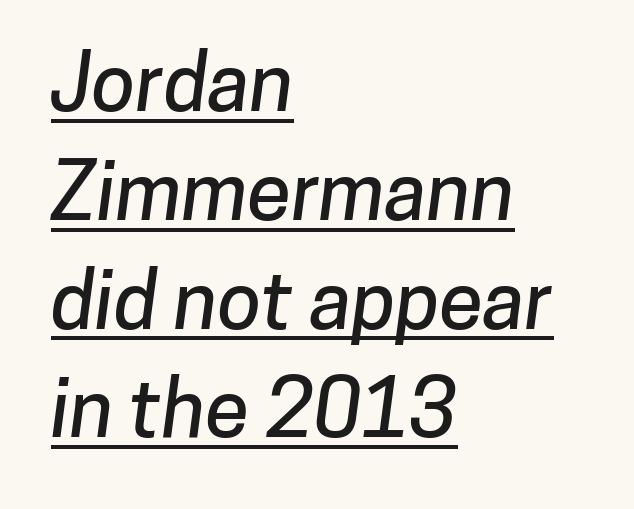
The image shows 80 px sans-serif type; set left-aligned, normal line spacing (1.36x), normal letter spacing, underlined; low stroke contrast and a medium x-height.
